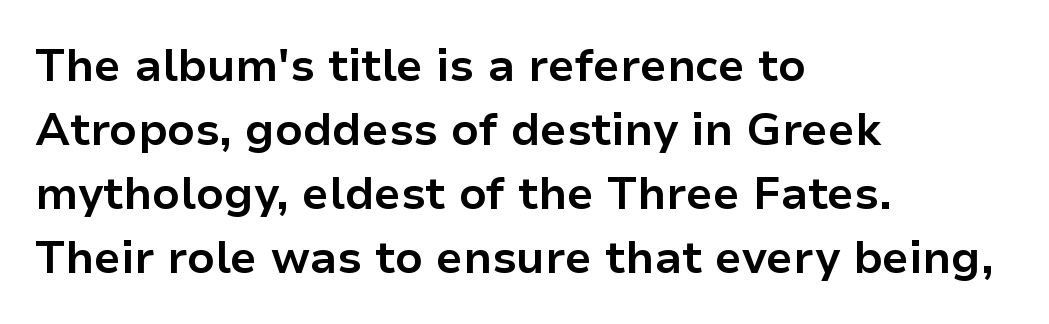
Does the copy run flush right? No — it runs flush left. Underlining? Definitely not there. Is the type bold? Yes — the strokes are clearly thick and heavy. Look at the tracking — it's just the regular setting, nothing added. Posture: straight, roman, zero tilt.
